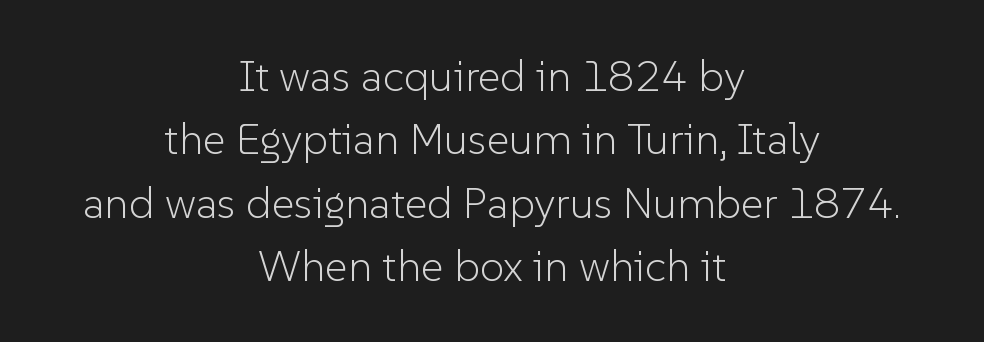
{"serif": "no", "italic": "no", "bold": "no", "weight": "light", "width": "normal", "stroke_contrast": "low", "x_height": "medium", "monospaced": "no", "underline": "no", "align": "center", "line_spacing": "normal", "line_spacing_ratio": 1.44, "letter_spacing": "normal", "letter_spacing_em": 0.0, "glyph_px": 44}
